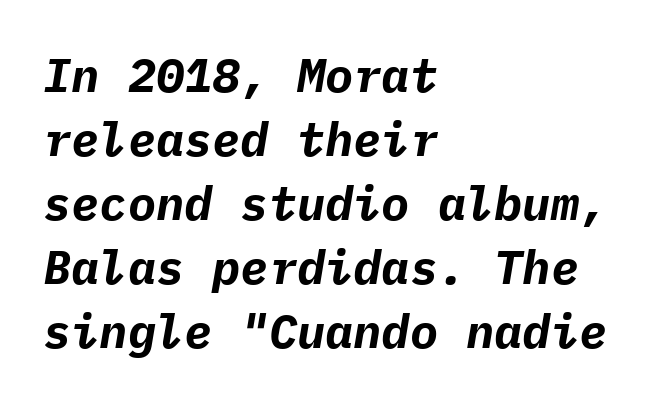
{"italic": "yes", "lean": "right", "slant_degrees": 9, "bold": "yes", "weight": "bold", "width": "normal", "stroke_contrast": "low", "x_height": "medium", "monospaced": "yes", "underline": "no", "align": "left", "line_spacing": "normal", "line_spacing_ratio": 1.36, "letter_spacing": "normal", "letter_spacing_em": 0.0, "glyph_px": 47}
